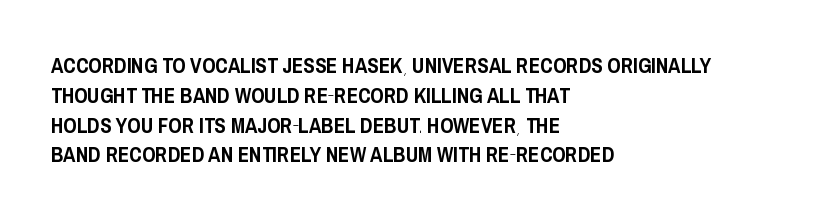
The image shows 21 px text type, upright; set left-aligned, normal line spacing (1.42x), normal letter spacing, not underlined.
